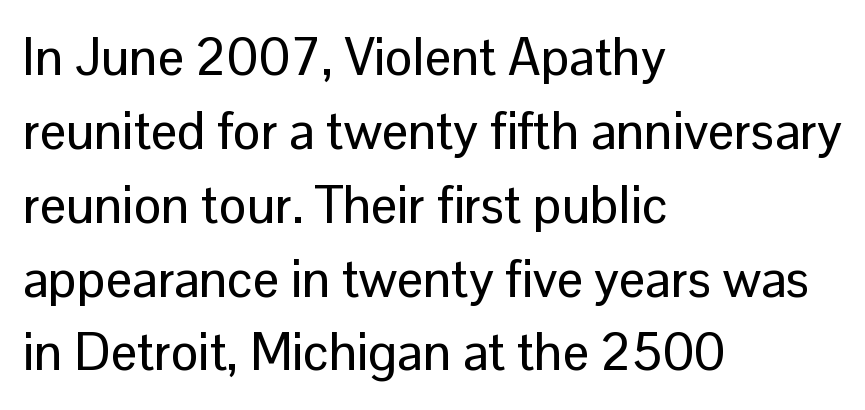
The image shows 52 px sans-serif type, upright; set left-aligned, normal line spacing (1.42x), normal letter spacing, not underlined; low stroke contrast and a medium x-height.
